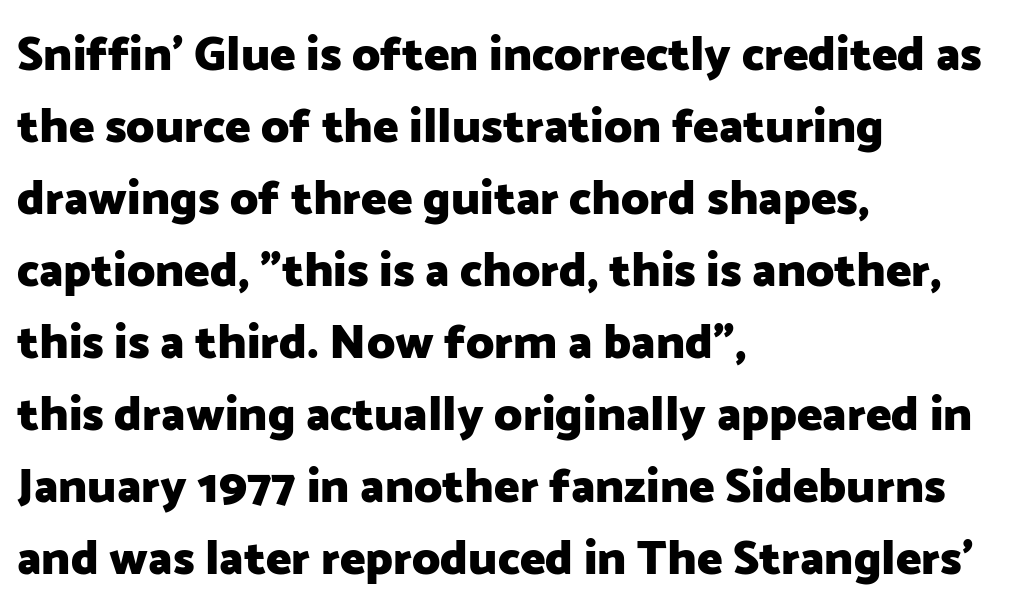
Q: Is the text bold? A: Yes.
Q: Is the text italic (slanted)? A: No, it is upright.
Q: Is the typeface a serif or a sans-serif typeface? A: Sans-serif.
Q: Is the text underlined? A: No.
Q: How is the paragraph aligned? A: Left-aligned.
Q: Is the spacing between letters normal or unusually wide? A: Normal.
Q: Is the spacing between lines tight, normal or loose? A: Normal.
Q: Width (condensed, normal, or wide)? A: Normal.
Q: Stroke contrast? A: Low.
Q: x-height? A: Medium.
Q: Monospaced? A: No.
